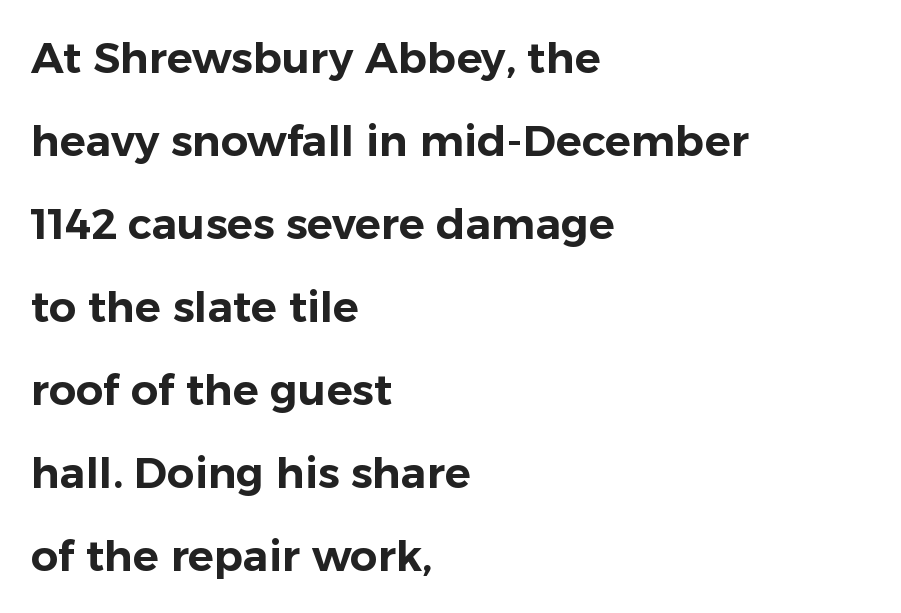
The image shows 43 px sans-serif type, upright; set left-aligned, loose line spacing (1.93x), normal letter spacing, not underlined; low stroke contrast and a medium x-height.
